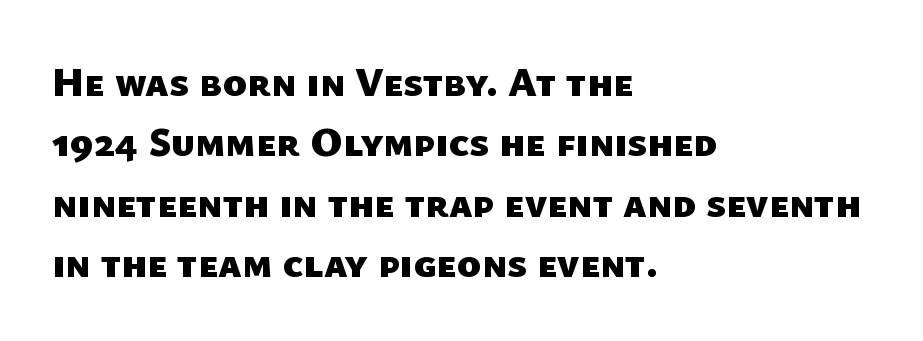
{"serif": "no", "bold": "yes", "weight": "heavy", "width": "normal", "stroke_contrast": "low", "x_height": "medium", "monospaced": "no", "underline": "no", "align": "left", "line_spacing": "normal", "line_spacing_ratio": 1.47, "letter_spacing": "normal", "letter_spacing_em": 0.0, "glyph_px": 41}
